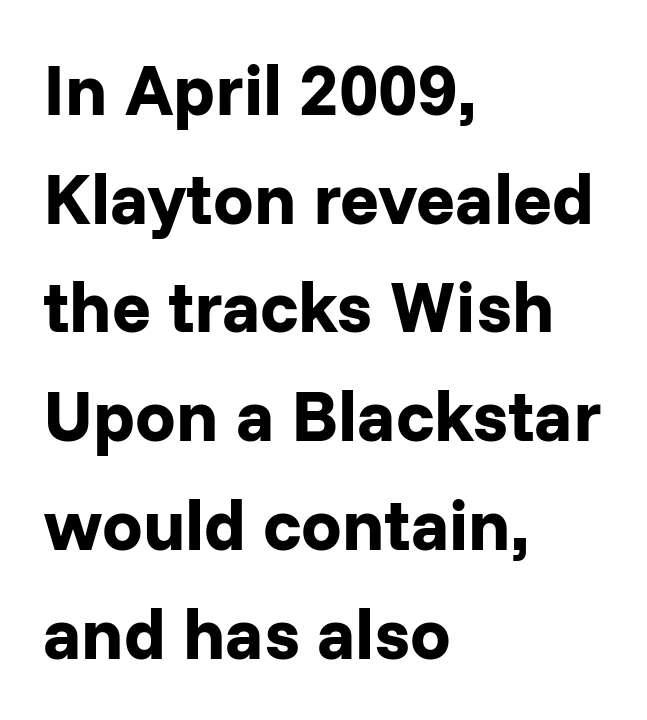
Q: Is the text bold? A: Yes.
Q: Is the text italic (slanted)? A: No, it is upright.
Q: Is the typeface a serif or a sans-serif typeface? A: Sans-serif.
Q: Is the text underlined? A: No.
Q: How is the paragraph aligned? A: Left-aligned.
Q: Is the spacing between letters normal or unusually wide? A: Normal.
Q: Is the spacing between lines tight, normal or loose? A: Normal.
Q: Width (condensed, normal, or wide)? A: Normal.
Q: Stroke contrast? A: Low.
Q: x-height? A: Medium.
Q: Monospaced? A: No.
